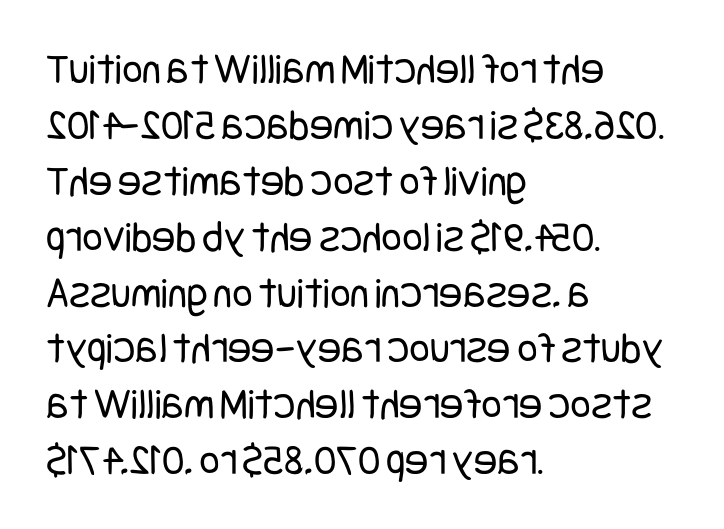
Summary of weight: not heavy and not bold. The typesetter chose a ragged-right arrangement here. Words float on clear page, feet unadorned. The face used here is rendered with its standard letterfit. You can tell from the bare stems that sans-serif type was used.
